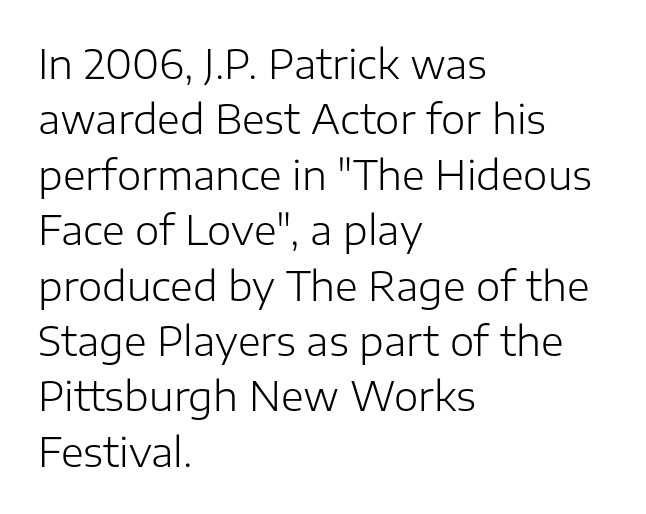
The lines in this sample share a left origin and differ only in where they stop. On a weight scale, this lands at 450 or below. No italicization has been applied; the sample stays upright. Regular leading.
